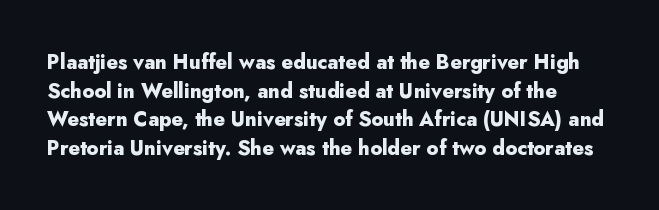
{"italic": "no", "bold": "yes", "underline": "no", "line_spacing": "normal", "line_spacing_ratio": 1.43, "letter_spacing": "normal", "letter_spacing_em": 0.0, "glyph_px": 20}
